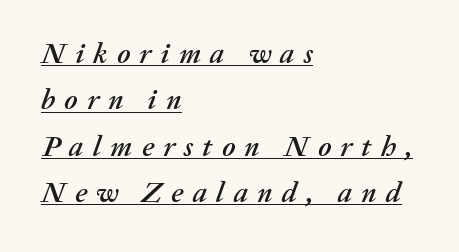
Q: Is the text italic (slanted)? A: Yes, it leans right by about 20 degrees.
Q: Is the text underlined? A: Yes.
Q: How is the paragraph aligned? A: Left-aligned.
Q: Is the spacing between letters normal or unusually wide? A: Unusually wide.
Q: Is the spacing between lines tight, normal or loose? A: Normal.
Q: Width (condensed, normal, or wide)? A: Normal.
Q: Stroke contrast? A: Medium.
Q: x-height? A: Medium.
Q: Monospaced? A: No.
